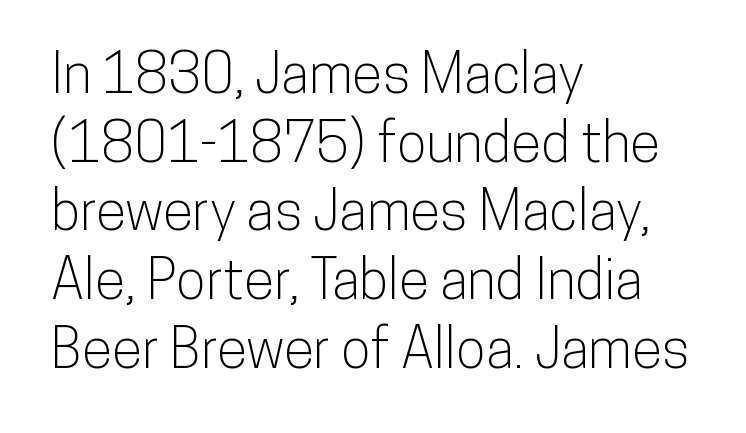
Q: Is the text italic (slanted)? A: No, it is upright.
Q: Is the typeface a serif or a sans-serif typeface? A: Sans-serif.
Q: Is the text underlined? A: No.
Q: How is the paragraph aligned? A: Left-aligned.
Q: Is the spacing between letters normal or unusually wide? A: Normal.
Q: Is the spacing between lines tight, normal or loose? A: Normal.
Q: Width (condensed, normal, or wide)? A: Condensed.
Q: Stroke contrast? A: Low.
Q: x-height? A: Medium.
Q: Monospaced? A: No.
